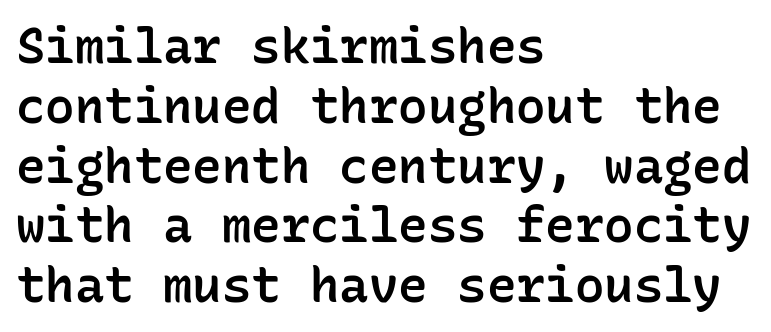
The image shows 49 px semibold sans-serif type, upright, monospaced; set left-aligned, line spacing 1.22x, normal letter spacing, not underlined; low stroke contrast and a medium x-height.
